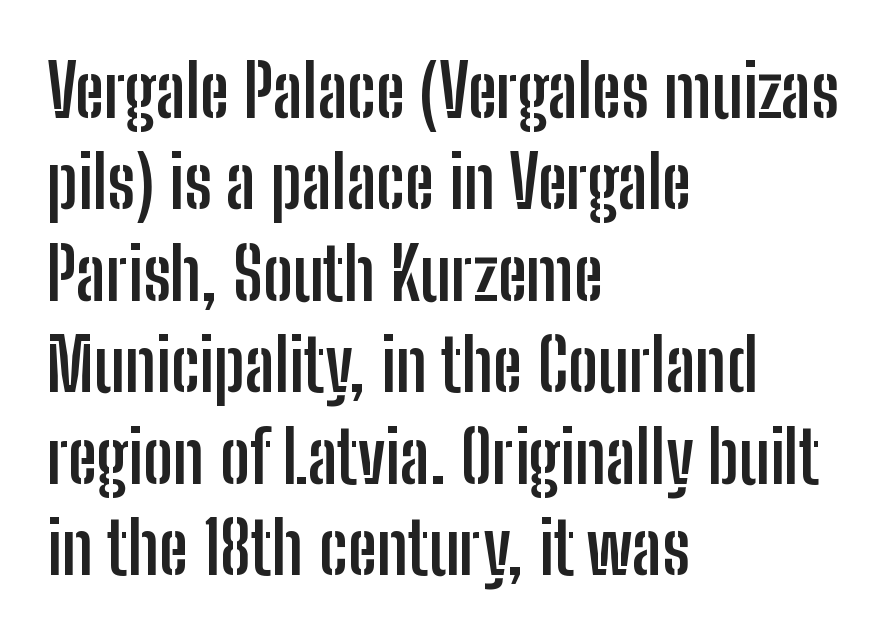
Q: Is the text bold? A: Yes.
Q: Is the text italic (slanted)? A: No, it is upright.
Q: Is the typeface a serif or a sans-serif typeface? A: Sans-serif.
Q: Is the text underlined? A: No.
Q: How is the paragraph aligned? A: Left-aligned.
Q: Is the spacing between letters normal or unusually wide? A: Normal.
Q: Is the spacing between lines tight, normal or loose? A: Normal.
Q: Width (condensed, normal, or wide)? A: Condensed.
Q: Stroke contrast? A: Low.
Q: x-height? A: Medium.
Q: Monospaced? A: No.
